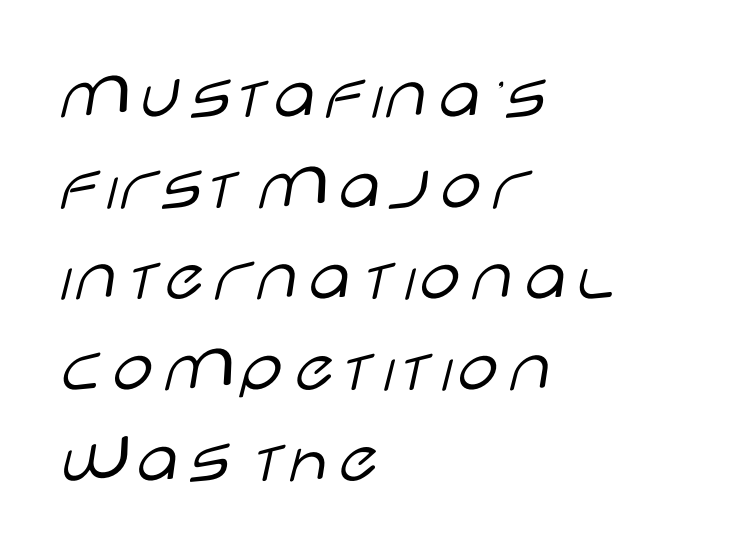
Q: Is the text bold? A: No.
Q: Is the text italic (slanted)? A: Yes.
Q: Is the typeface a serif or a sans-serif typeface? A: Sans-serif.
Q: Is the text underlined? A: No.
Q: How is the paragraph aligned? A: Left-aligned.
Q: Is the spacing between letters normal or unusually wide? A: Normal.
Q: Width (condensed, normal, or wide)? A: Wide.
Q: Stroke contrast? A: Low.
Q: x-height? A: Large.
Q: Monospaced? A: No.
